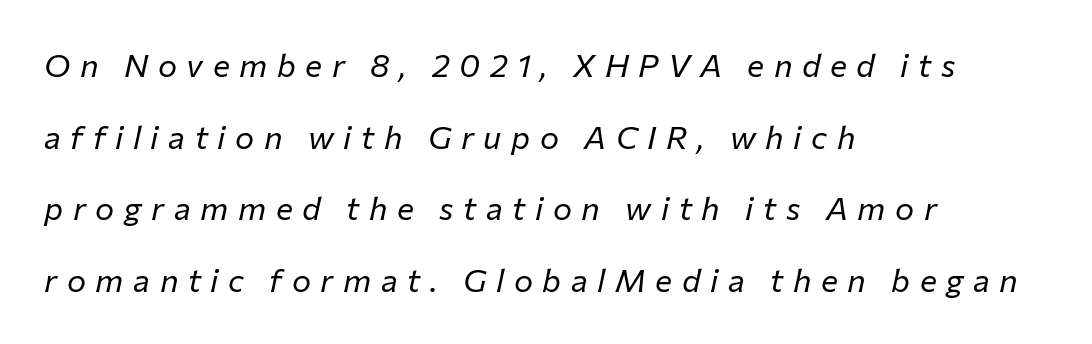
{"italic": "yes", "lean": "right", "slant_degrees": 12, "bold": "no", "weight": "regular", "width": "normal", "stroke_contrast": "low", "x_height": "medium", "monospaced": "no", "underline": "no", "align": "left", "line_spacing": "loose", "line_spacing_ratio": 2.24, "letter_spacing": "wide", "letter_spacing_em": 0.3, "glyph_px": 32}
